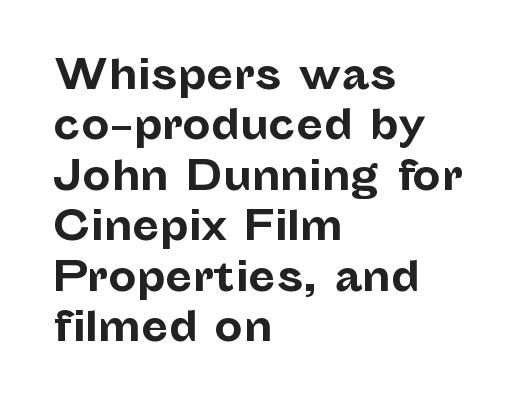
The image shows 40 px bold sans-serif type, upright; set left-aligned, normal line spacing (1.26x), normal letter spacing, not underlined; low stroke contrast and a medium x-height.
